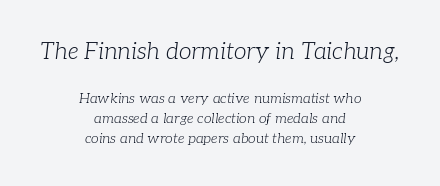
Q: Is the text bold? A: No.
Q: Is the text italic (slanted)? A: Yes, it leans right by about 7 degrees.
Q: Is the text underlined? A: No.
Q: How is the paragraph aligned? A: Centered.
Q: Is the spacing between letters normal or unusually wide? A: Normal.
Q: Is the spacing between lines tight, normal or loose? A: Normal.
Q: Which block of text is set in a larger size, the first (top) or the second (bottom)? A: The first (top) one.
